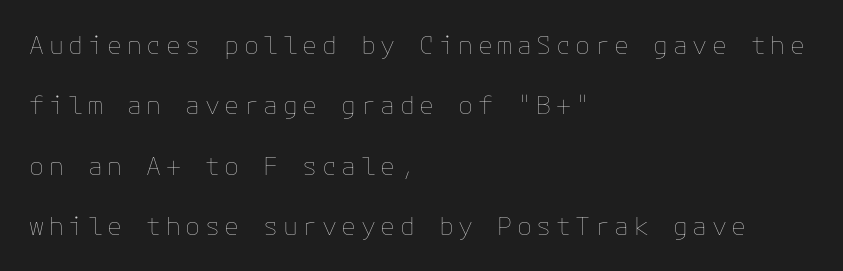
Left-aligned paragraph, ragged on the right. No extra ink here — the face is not bold. Ascenders rise straight up at ninety degrees. The leading is generous, giving the passage an open texture.
